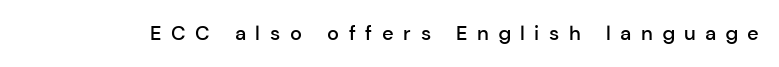
Q: Is the text bold? A: Semi-bold.
Q: Is the text italic (slanted)? A: No, it is upright.
Q: Is the text underlined? A: No.
Q: Is the spacing between letters normal or unusually wide? A: Unusually wide.
